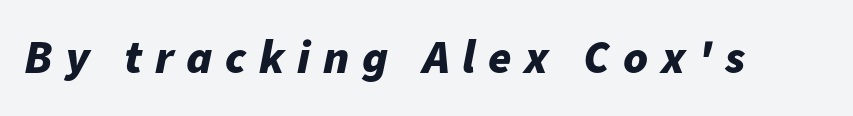
The image shows 47 px bold type, italic (leaning right); set unusually wide letter spacing (+0.27 em), not underlined; low stroke contrast and a medium x-height.
